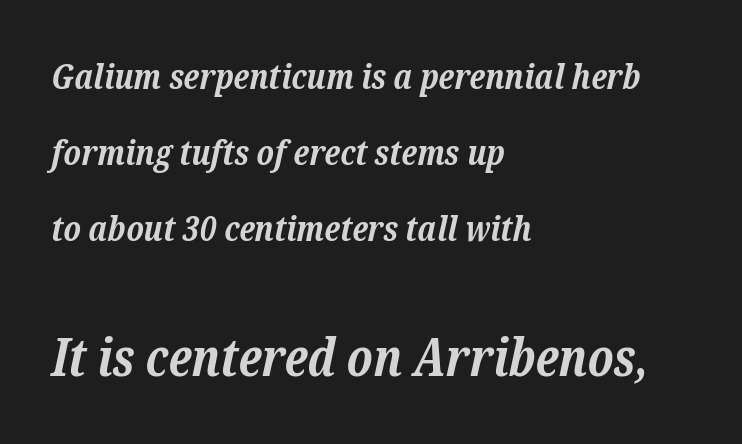
{"serif": "yes", "italic": "yes", "lean": "right", "slant_degrees": 12, "bold": "yes", "weight": "bold", "width": "normal", "stroke_contrast": "low", "x_height": "medium", "monospaced": "no", "underline": "no", "align": "left", "line_spacing": "loose", "line_spacing_ratio": 2.17, "letter_spacing": "normal", "letter_spacing_em": 0.0, "larger_block": "second", "size_ratio": 1.49, "glyph_px": 52}
